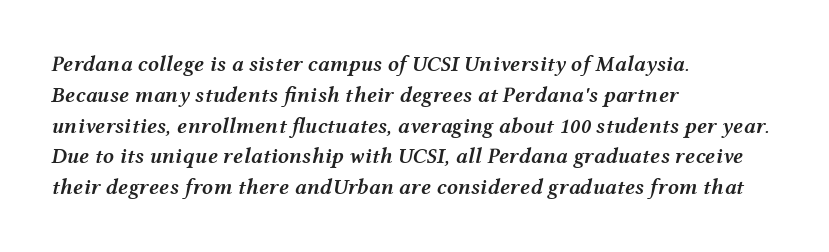
Q: Is the text bold? A: Semi-bold.
Q: Is the text italic (slanted)? A: Yes, it leans right by about 12 degrees.
Q: Is the text underlined? A: No.
Q: How is the paragraph aligned? A: Left-aligned.
Q: Is the spacing between letters normal or unusually wide? A: Normal.
Q: Is the spacing between lines tight, normal or loose? A: Normal.
